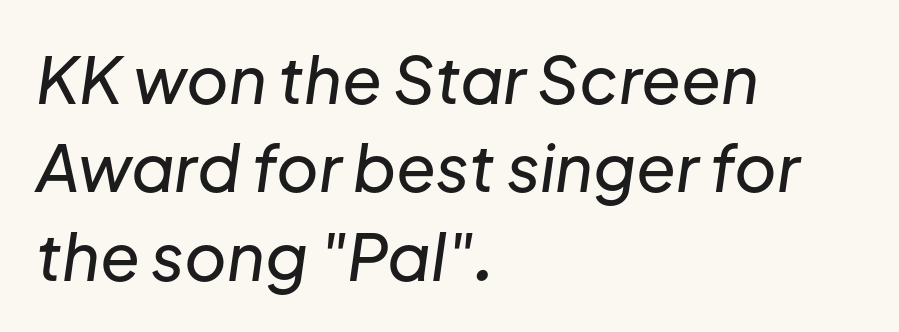
Q: Is the text italic (slanted)? A: Yes, it leans right by about 8 degrees.
Q: Is the text underlined? A: No.
Q: How is the paragraph aligned? A: Left-aligned.
Q: Is the spacing between letters normal or unusually wide? A: Normal.
Q: Is the spacing between lines tight, normal or loose? A: Normal.
Q: Width (condensed, normal, or wide)? A: Normal.
Q: Stroke contrast? A: Low.
Q: x-height? A: Medium.
Q: Monospaced? A: No.
